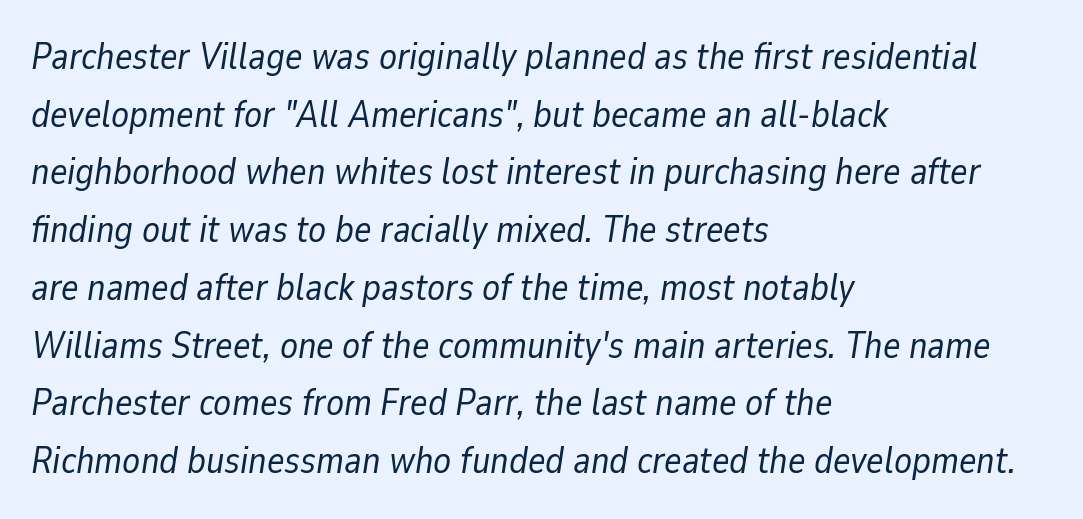
This is oblique type, the kind used for emphasis or titles. In terms of letterspacing, this is plain default setting. Here the designer chose a conventional face with non-uniform glyph widths. The paragraph has a hard left edge and a soft right edge. Vertical spacing — default.
